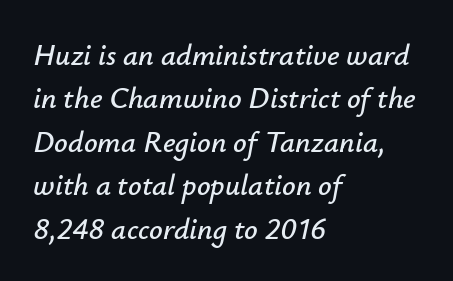
Baseline-to-baseline distance is the conventional proportion of letter height. The face used here is proportionally spaced, like ordinary book or web type. The specimen omits any rule beneath the text block's lines. The text carries the slant typical of an italic or oblique font. The letterforms sit shoulder to shoulder at normal distance. The ragged edge is on the right, which tells us the setting is flush left.
